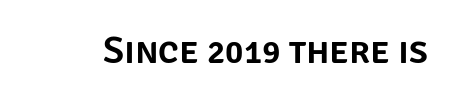
{"serif": "no", "italic": "no", "width": "normal", "stroke_contrast": "low", "x_height": "large", "monospaced": "no", "underline": "no", "letter_spacing": "normal", "letter_spacing_em": 0.0, "glyph_px": 38}
